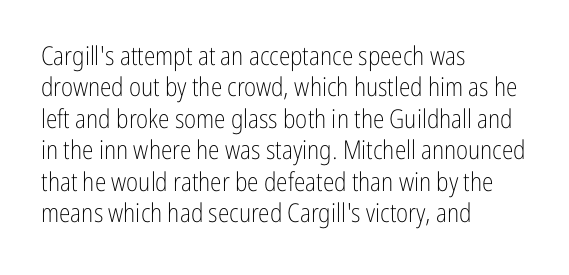
{"italic": "no", "bold": "no", "underline": "no", "align": "left", "line_spacing_ratio": 1.21, "letter_spacing": "normal", "letter_spacing_em": 0.0, "glyph_px": 26}
